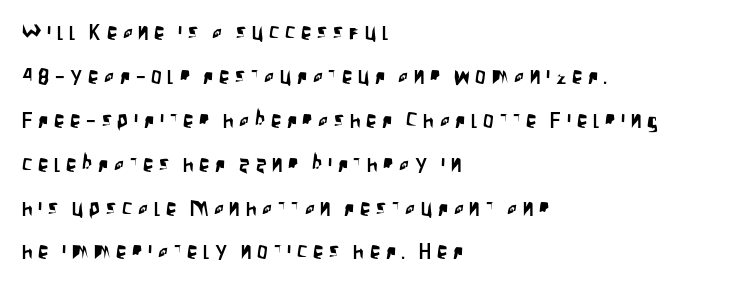
The leading is generous, giving the passage an open texture. Bare-footed words on every line. When letters stand straight like this, we call the style roman or upright. What stands out about the letter spacing? Its width — letters are far apart.
